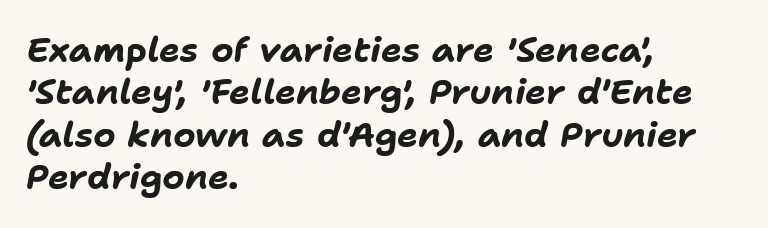
Q: Is the text bold? A: Yes.
Q: Is the text italic (slanted)? A: Yes, it leans right by about 11 degrees.
Q: Is the text underlined? A: No.
Q: How is the paragraph aligned? A: Left-aligned.
Q: Is the spacing between letters normal or unusually wide? A: Normal.
Q: Width (condensed, normal, or wide)? A: Normal.
Q: Stroke contrast? A: Low.
Q: x-height? A: Medium.
Q: Monospaced? A: No.
